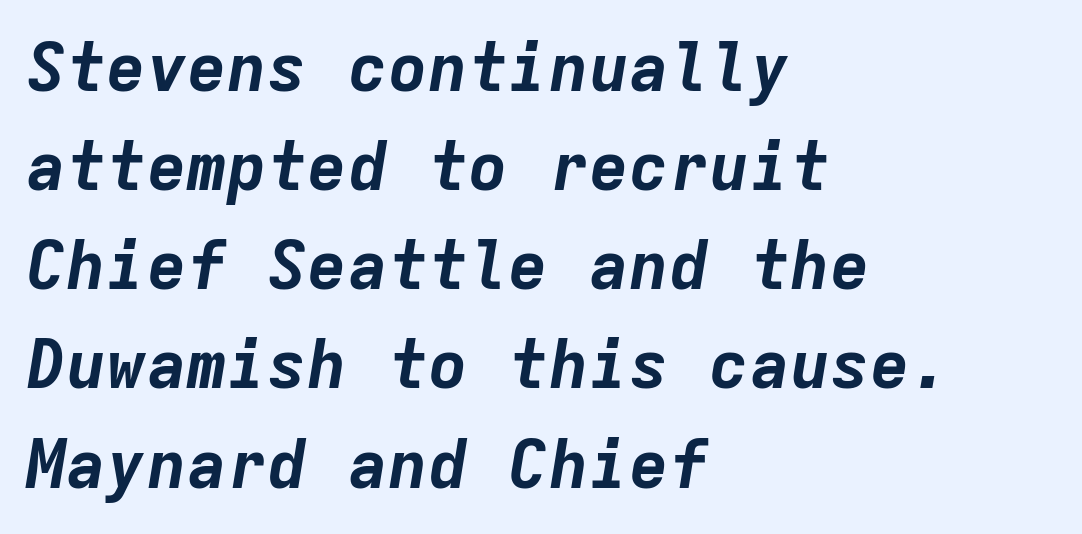
Q: Is the text bold? A: Yes.
Q: Is the text italic (slanted)? A: Yes, it leans right by about 9 degrees.
Q: Is the text underlined? A: No.
Q: How is the paragraph aligned? A: Left-aligned.
Q: Is the spacing between letters normal or unusually wide? A: Normal.
Q: Is the spacing between lines tight, normal or loose? A: Normal.
Q: Width (condensed, normal, or wide)? A: Normal.
Q: Stroke contrast? A: Low.
Q: x-height? A: Medium.
Q: Monospaced? A: Yes.
